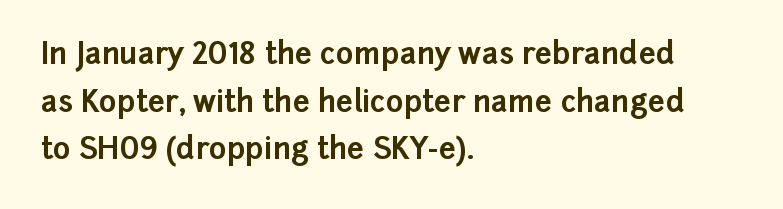
The image shows 30 px bold sans-serif type, upright; set left-aligned, normal line spacing (1.59x), normal letter spacing, not underlined; low stroke contrast and a medium x-height.
